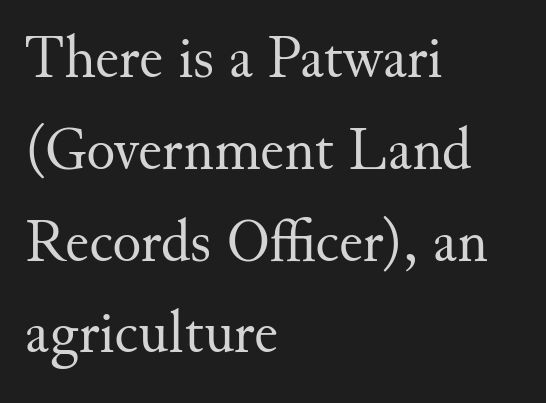
Q: Is the text bold? A: No.
Q: Is the text italic (slanted)? A: No, it is upright.
Q: Is the typeface a serif or a sans-serif typeface? A: Serif.
Q: Is the text underlined? A: No.
Q: How is the paragraph aligned? A: Left-aligned.
Q: Is the spacing between letters normal or unusually wide? A: Normal.
Q: Is the spacing between lines tight, normal or loose? A: Normal.
Q: Width (condensed, normal, or wide)? A: Normal.
Q: Stroke contrast? A: Medium.
Q: x-height? A: Small.
Q: Monospaced? A: No.
